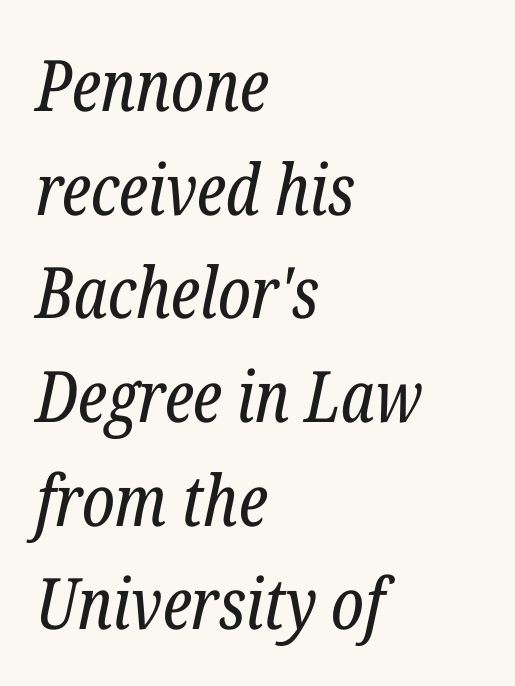
Q: Is the text bold? A: No.
Q: Is the text italic (slanted)? A: Yes, it leans right by about 12 degrees.
Q: Is the typeface a serif or a sans-serif typeface? A: Serif.
Q: Is the text underlined? A: No.
Q: How is the paragraph aligned? A: Left-aligned.
Q: Is the spacing between letters normal or unusually wide? A: Normal.
Q: Is the spacing between lines tight, normal or loose? A: Normal.
Q: Width (condensed, normal, or wide)? A: Condensed.
Q: Stroke contrast? A: Low.
Q: x-height? A: Medium.
Q: Monospaced? A: No.
